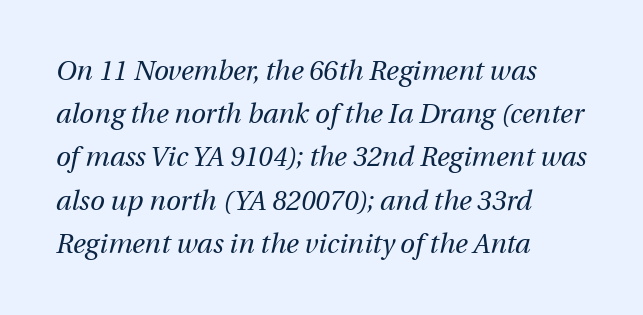
The image shows 27 px text type, italic (leaning right); set left-aligned, normal line spacing (1.6x), normal letter spacing, not underlined.
